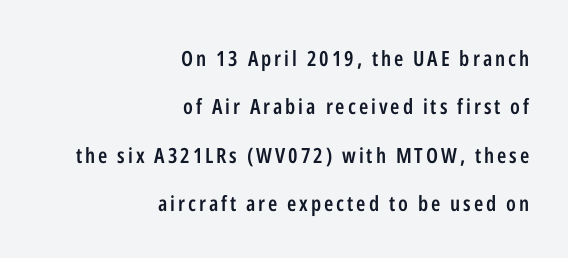
Slightly chunky letters — semibold, I'd say, not full bold. Nope, not italic — everything's standing straight. A bare baseline throughout the passage. The compositor pushed each line to the right boundary. How would I describe the line gaps? Wide and relaxed.
